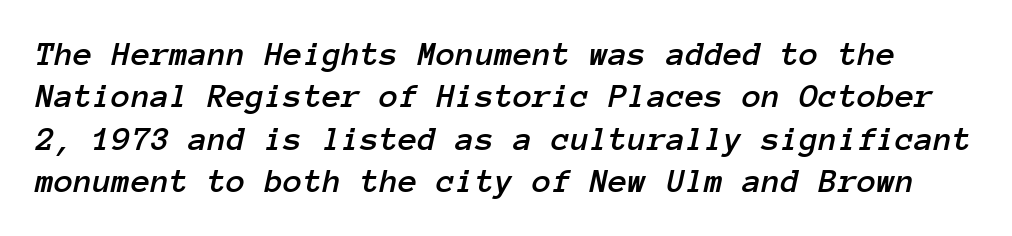
{"italic": "yes", "lean": "right", "slant_degrees": 12, "width": "normal", "stroke_contrast": "low", "x_height": "medium", "monospaced": "yes", "underline": "no", "line_spacing_ratio": 1.21, "letter_spacing": "normal", "letter_spacing_em": 0.0, "glyph_px": 35}
